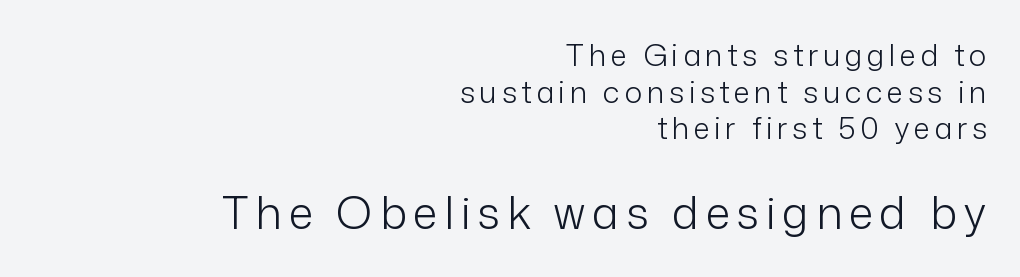
Nope, no serifs anywhere on these letters. Spacing verdict: proportional, widths tailored to each character. Character size in the trailing block exceeds that of the leading block. Where is the straight margin? On the right. Italic? Not at all — the glyphs are vertical. Honestly, there is no underline to notice here at all.
